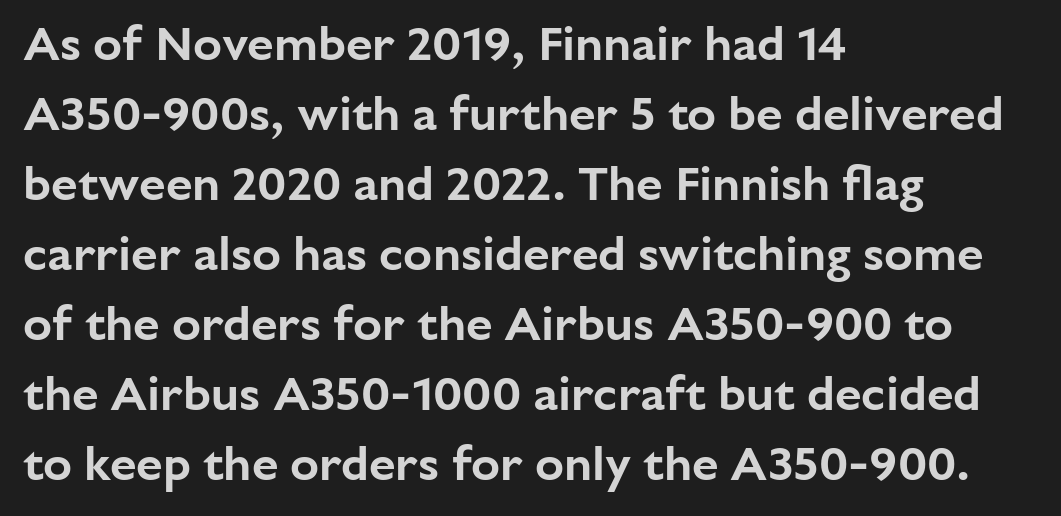
The image shows 48 px sans-serif type, upright; set left-aligned, normal line spacing (1.46x), normal letter spacing, not underlined; low stroke contrast and a medium x-height.
